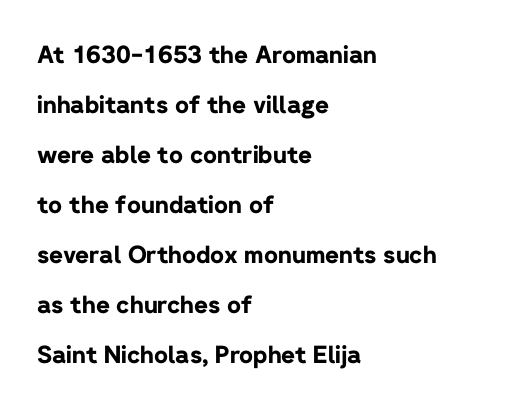
{"italic": "no", "bold": "yes", "underline": "no", "align": "left", "line_spacing": "loose", "line_spacing_ratio": 2.08, "letter_spacing": "normal", "letter_spacing_em": 0.0, "glyph_px": 24}
